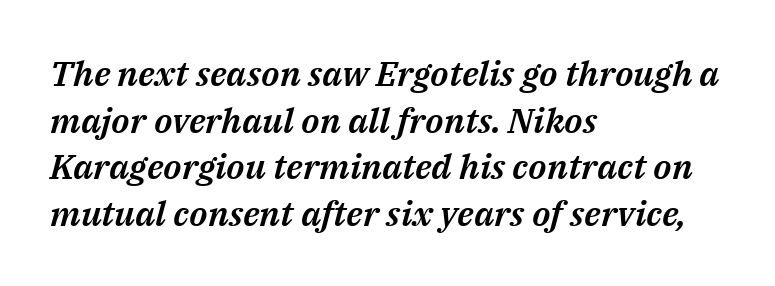
{"italic": "yes", "lean": "right", "slant_degrees": 14, "width": "normal", "stroke_contrast": "medium", "x_height": "medium", "monospaced": "no", "underline": "no", "align": "left", "line_spacing": "normal", "line_spacing_ratio": 1.33, "letter_spacing": "normal", "letter_spacing_em": 0.0, "glyph_px": 35}
